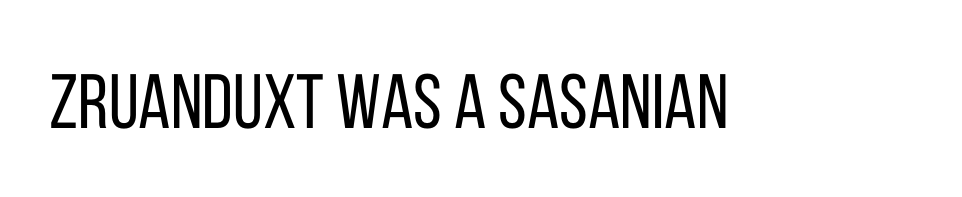
Tall strokes in this sample are plumb rather than angled. The foot of each line stays bare and open. The tracking reads as untouched default to a designer's eye. Bold? No — there's no thickening of the strokes. Looks like regular typesetting: each glyph gets only the width it needs.
